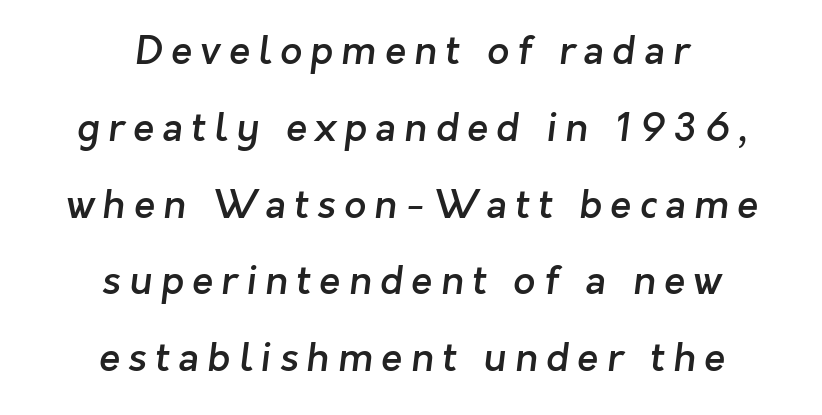
Q: Is the text bold? A: Semi-bold.
Q: Is the typeface a serif or a sans-serif typeface? A: Sans-serif.
Q: Is the text underlined? A: No.
Q: How is the paragraph aligned? A: Centered.
Q: Is the spacing between letters normal or unusually wide? A: Unusually wide.
Q: Is the spacing between lines tight, normal or loose? A: Loose.
Q: Width (condensed, normal, or wide)? A: Normal.
Q: Stroke contrast? A: Low.
Q: x-height? A: Medium.
Q: Monospaced? A: No.
